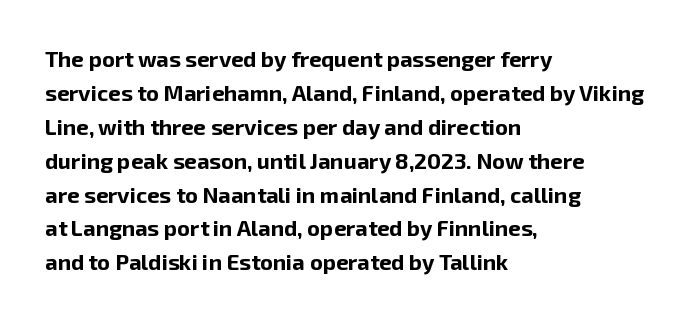
The image shows 22 px bold type, upright; set left-aligned, normal line spacing (1.54x), normal letter spacing, not underlined.
